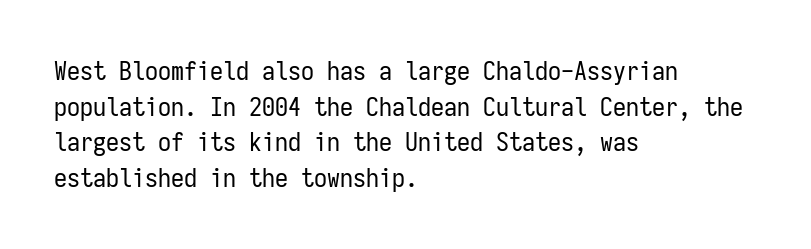
Q: Is the text bold? A: No.
Q: Is the text italic (slanted)? A: No, it is upright.
Q: Is the text underlined? A: No.
Q: How is the paragraph aligned? A: Left-aligned.
Q: Is the spacing between letters normal or unusually wide? A: Normal.
Q: Is the spacing between lines tight, normal or loose? A: Normal.
